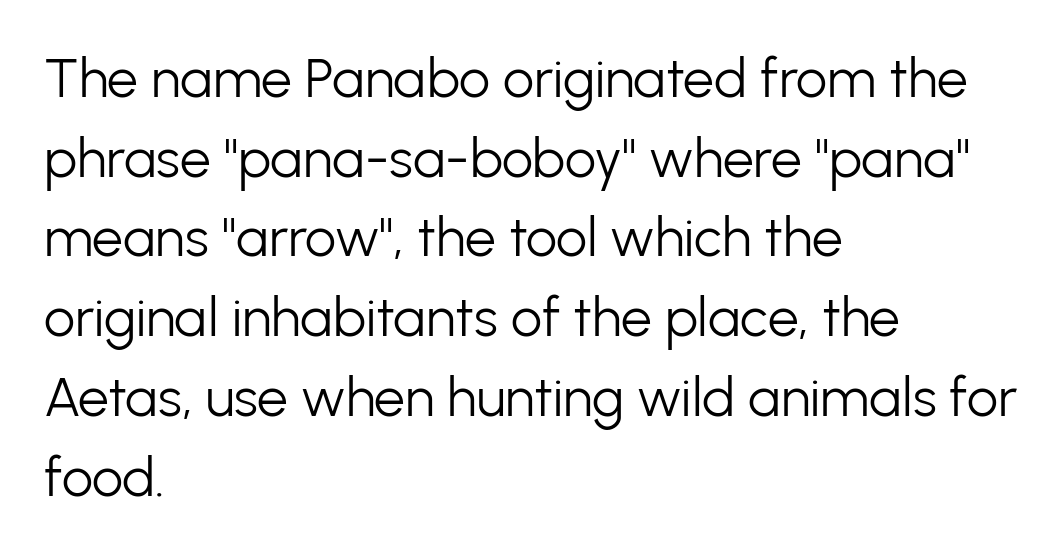
Q: Is the text bold? A: No.
Q: Is the text italic (slanted)? A: No, it is upright.
Q: Is the typeface a serif or a sans-serif typeface? A: Sans-serif.
Q: Is the text underlined? A: No.
Q: How is the paragraph aligned? A: Left-aligned.
Q: Is the spacing between letters normal or unusually wide? A: Normal.
Q: Is the spacing between lines tight, normal or loose? A: Normal.
Q: Width (condensed, normal, or wide)? A: Normal.
Q: Stroke contrast? A: Low.
Q: x-height? A: Medium.
Q: Monospaced? A: No.
